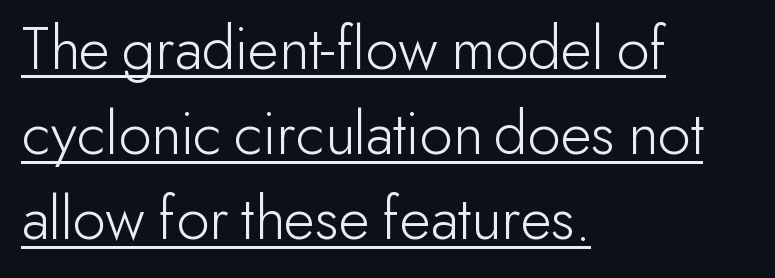
{"serif": "no", "italic": "no", "bold": "no", "weight": "light", "width": "normal", "stroke_contrast": "low", "x_height": "small", "monospaced": "no", "underline": "yes", "align": "left", "line_spacing": "normal", "line_spacing_ratio": 1.33, "letter_spacing": "normal", "letter_spacing_em": 0.0, "glyph_px": 64}
